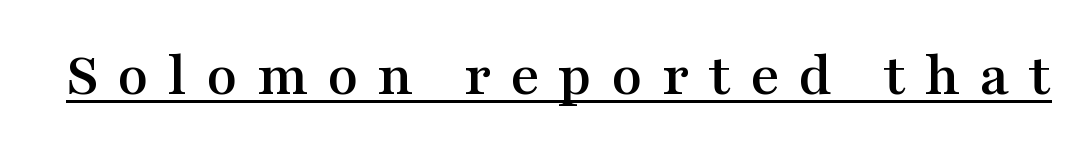
{"serif": "yes", "italic": "no", "width": "wide", "stroke_contrast": "medium", "x_height": "medium", "monospaced": "no", "underline": "yes", "letter_spacing": "wide", "letter_spacing_em": 0.3, "glyph_px": 63}
